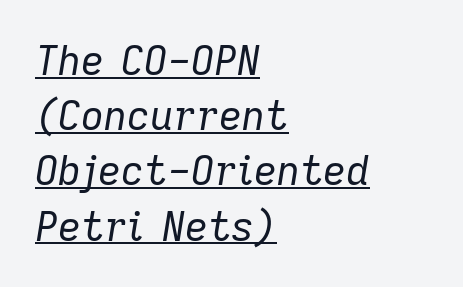
The vertical gap from one line to the next is medium. The specimen reads as italic at a glance. Does a line run under the words? Yes, clearly. The letters look calm and open, with moderate or lighter stems. Leftover space on each line is placed entirely after the last word. What stands out about the letter spacing? Nothing — it is the standard amount.
